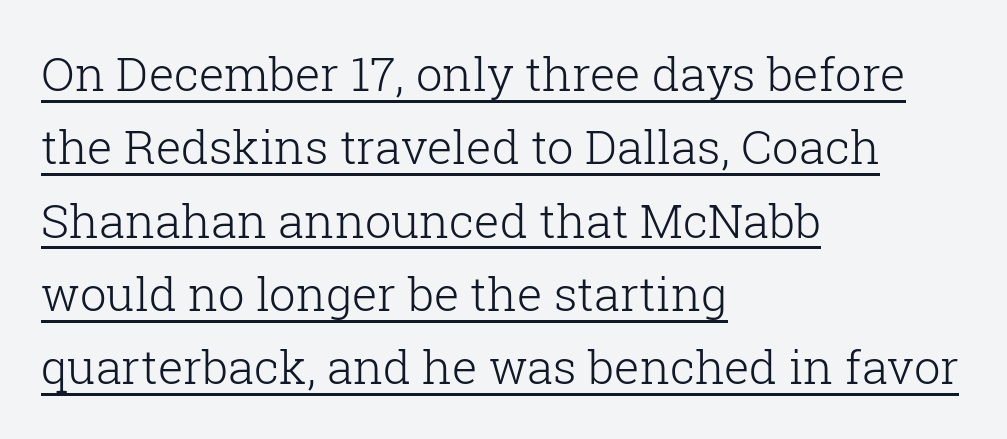
These characters rest on top of a visible drawn line. Is there much room between lines? A standard amount, neither cramped nor airy. These lines are rendered in a variable-pitch font. The glyphs in this specimen are seriffed.
